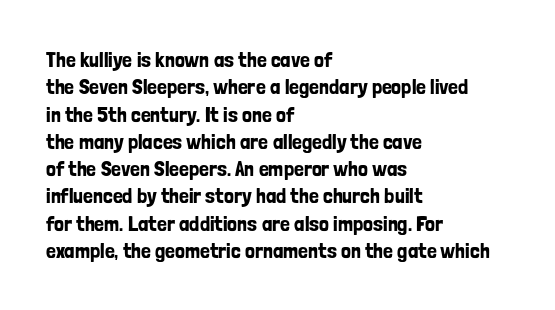
{"italic": "no", "underline": "no", "align": "left", "line_spacing_ratio": 1.24, "letter_spacing": "normal", "letter_spacing_em": 0.0, "glyph_px": 22}
